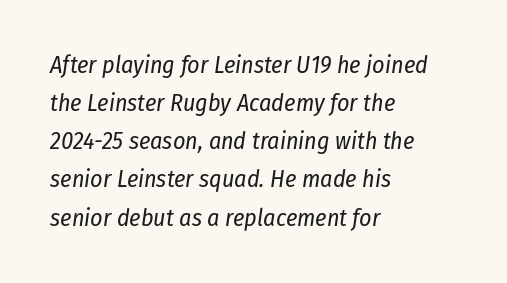
Q: Is the text bold? A: No.
Q: Is the text italic (slanted)? A: Yes, it leans right by about 8 degrees.
Q: Is the text underlined? A: No.
Q: How is the paragraph aligned? A: Left-aligned.
Q: Is the spacing between letters normal or unusually wide? A: Normal.
Q: Is the spacing between lines tight, normal or loose? A: Normal.
